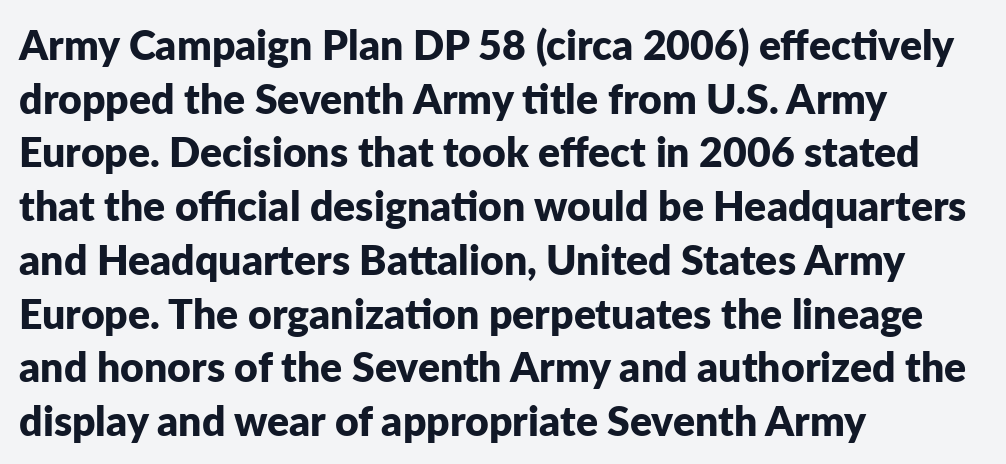
The image shows 41 px bold sans-serif type, upright; set left-aligned, normal line spacing (1.31x), normal letter spacing, not underlined; low stroke contrast and a medium x-height.
